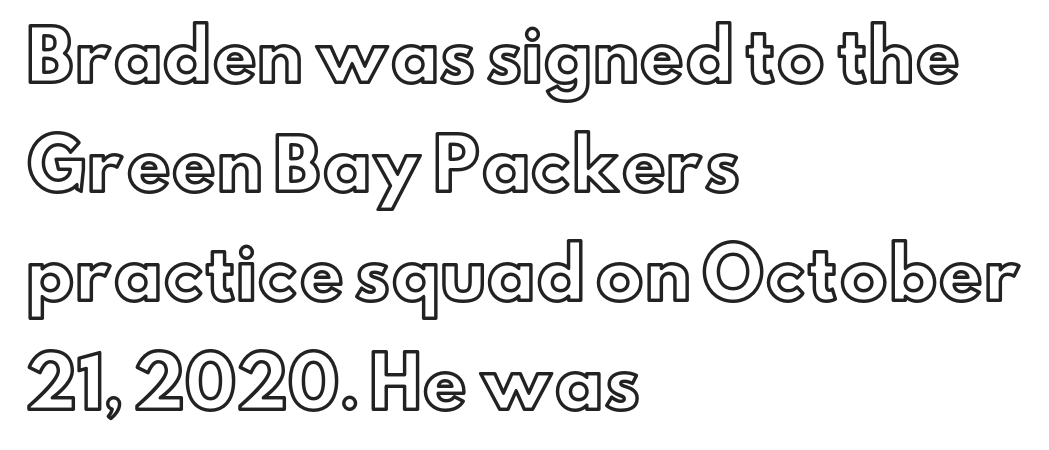
{"italic": "no", "width": "normal", "x_height": "small", "monospaced": "no", "underline": "no", "align": "left", "line_spacing": "normal", "line_spacing_ratio": 1.58, "letter_spacing": "normal", "letter_spacing_em": 0.0, "glyph_px": 69}
